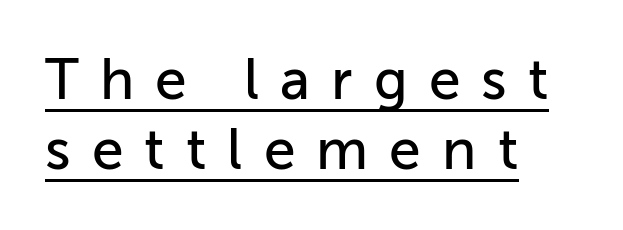
The image shows 57 px sans-serif type, upright; set left-aligned, line spacing 1.23x, unusually wide letter spacing (+0.37 em), underlined; low stroke contrast and a medium x-height.
